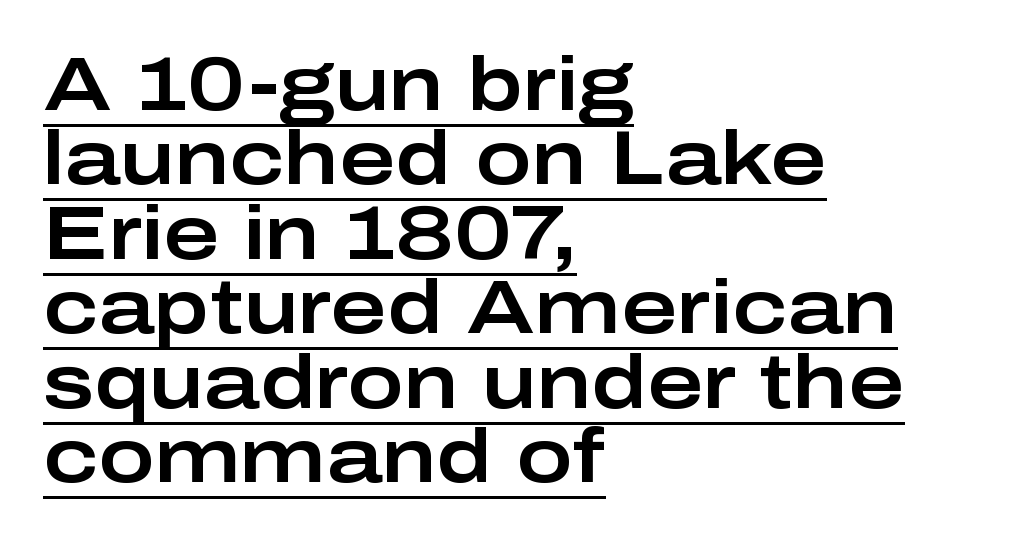
Q: Is the text italic (slanted)? A: No, it is upright.
Q: Is the typeface a serif or a sans-serif typeface? A: Sans-serif.
Q: Is the text underlined? A: Yes.
Q: How is the paragraph aligned? A: Left-aligned.
Q: Is the spacing between letters normal or unusually wide? A: Normal.
Q: Is the spacing between lines tight, normal or loose? A: Tight.
Q: Width (condensed, normal, or wide)? A: Wide.
Q: Stroke contrast? A: Low.
Q: x-height? A: Medium.
Q: Monospaced? A: No.
